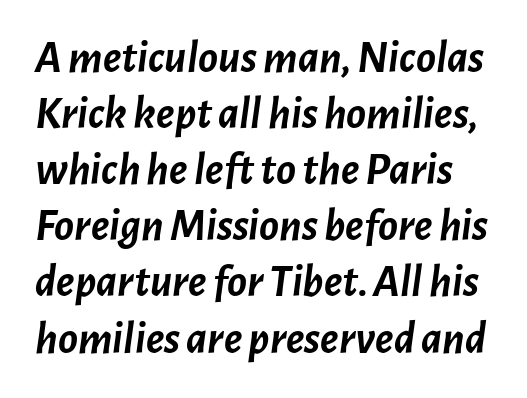
Q: Is the text bold? A: Yes.
Q: Is the text italic (slanted)? A: Yes, it leans right by about 7 degrees.
Q: Is the text underlined? A: No.
Q: Is the spacing between letters normal or unusually wide? A: Normal.
Q: Width (condensed, normal, or wide)? A: Normal.
Q: Stroke contrast? A: Low.
Q: x-height? A: Medium.
Q: Monospaced? A: No.
